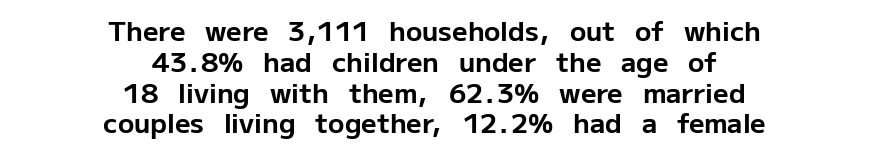
The image shows 27 px bold type, upright; set centered, tight line spacing (1.14x), normal letter spacing, not underlined.
